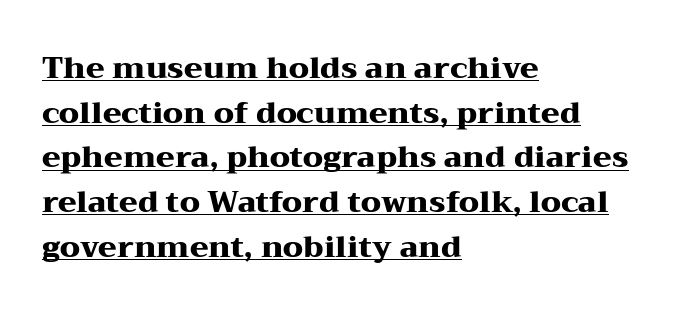
Short and long lines alike share a common starting point at left. Standard letterfit; no display-style spreading of the glyphs. Honestly, the underline is the first thing you notice here. Its strokes are broad and dark, the hallmark of bold type.
